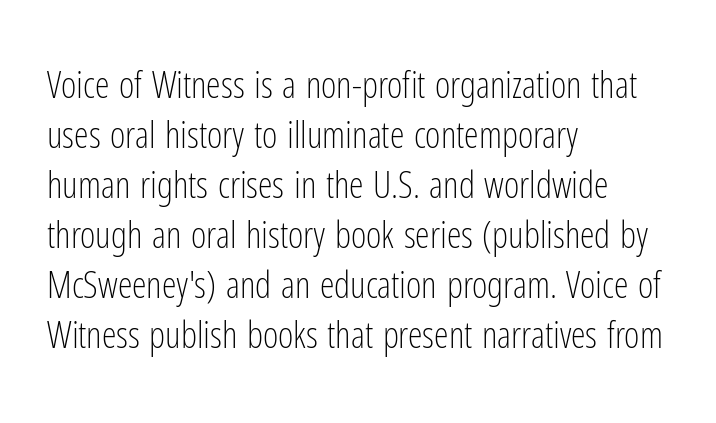
Q: Is the text bold? A: No.
Q: Is the text italic (slanted)? A: No, it is upright.
Q: Is the typeface a serif or a sans-serif typeface? A: Sans-serif.
Q: Is the text underlined? A: No.
Q: How is the paragraph aligned? A: Left-aligned.
Q: Is the spacing between letters normal or unusually wide? A: Normal.
Q: Is the spacing between lines tight, normal or loose? A: Normal.
Q: Width (condensed, normal, or wide)? A: Condensed.
Q: Stroke contrast? A: Low.
Q: x-height? A: Medium.
Q: Monospaced? A: No.
